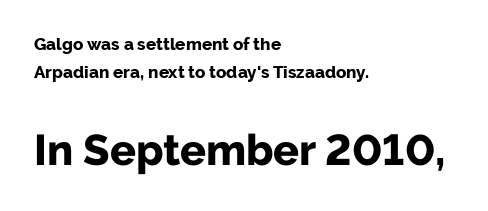
The image shows 43 px bold sans-serif type, upright; set left-aligned, normal line spacing (1.65x), normal letter spacing, not underlined; the second (bottom) block is 2.53x larger; low stroke contrast and a medium x-height.
